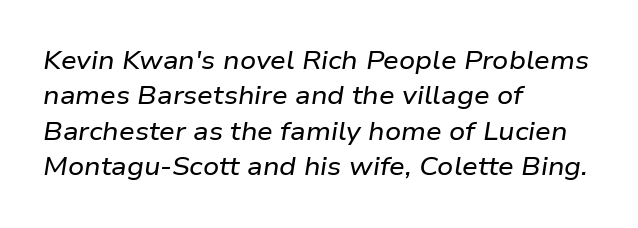
The image shows 25 px text type, italic (leaning right); set left-aligned, normal line spacing (1.42x), normal letter spacing, not underlined.
